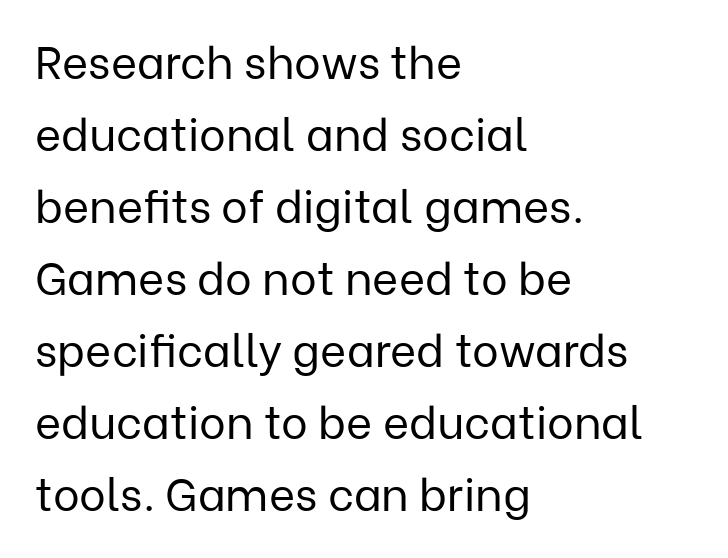
No italicization has been applied; the sample stays upright. The tracking reads as untouched default to a designer's eye. Beneath every word, the page is bare. The letters carry no serifs — their stems end cleanly without finishing strokes.
